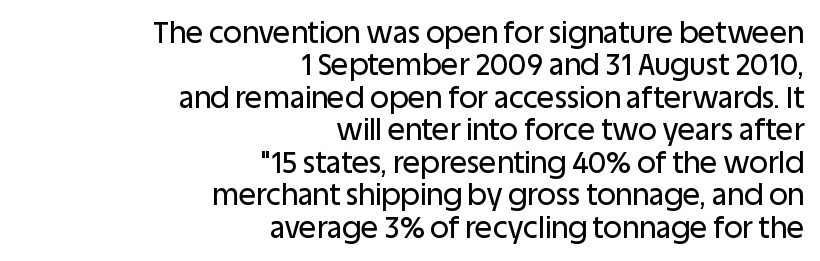
{"serif": "no", "italic": "no", "width": "normal", "stroke_contrast": "low", "x_height": "large", "monospaced": "no", "underline": "no", "align": "right", "line_spacing": "tight", "line_spacing_ratio": 1.12, "letter_spacing": "normal", "letter_spacing_em": 0.0, "glyph_px": 29}
